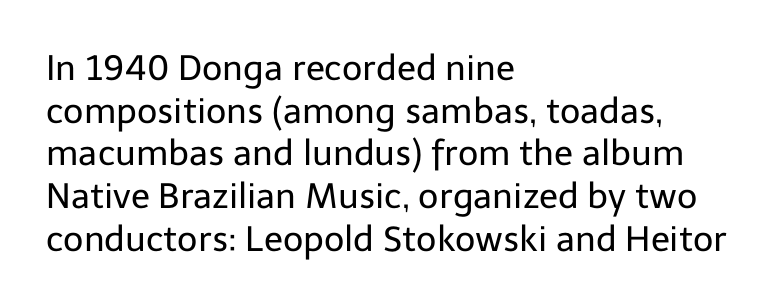
The image shows 35 px regular-weight sans-serif type, upright; set left-aligned, line spacing 1.22x, normal letter spacing, not underlined; low stroke contrast and a medium x-height.
